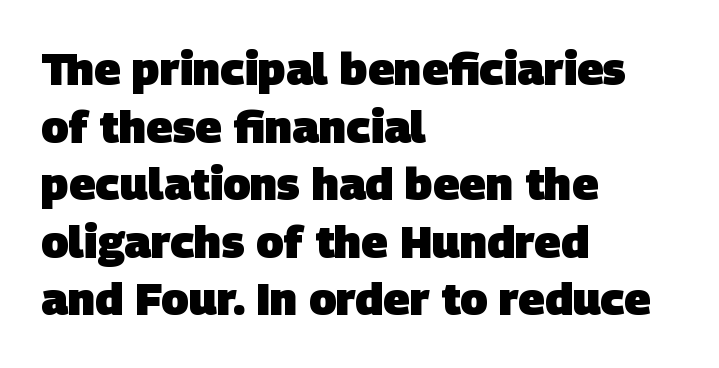
The image shows 45 px heavy sans-serif type; set left-aligned, normal line spacing (1.28x), normal letter spacing, not underlined; low stroke contrast and a large x-height.
